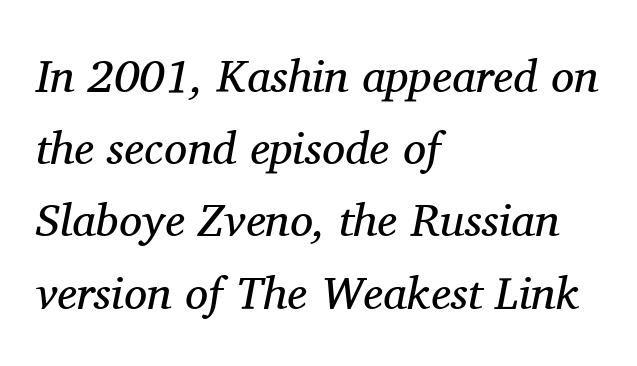
{"serif": "yes", "italic": "yes", "lean": "right", "slant_degrees": 11, "bold": "no", "weight": "regular", "width": "normal", "stroke_contrast": "medium", "x_height": "medium", "monospaced": "no", "underline": "no", "align": "left", "line_spacing": "normal", "line_spacing_ratio": 1.57, "letter_spacing": "normal", "letter_spacing_em": 0.0, "glyph_px": 46}
